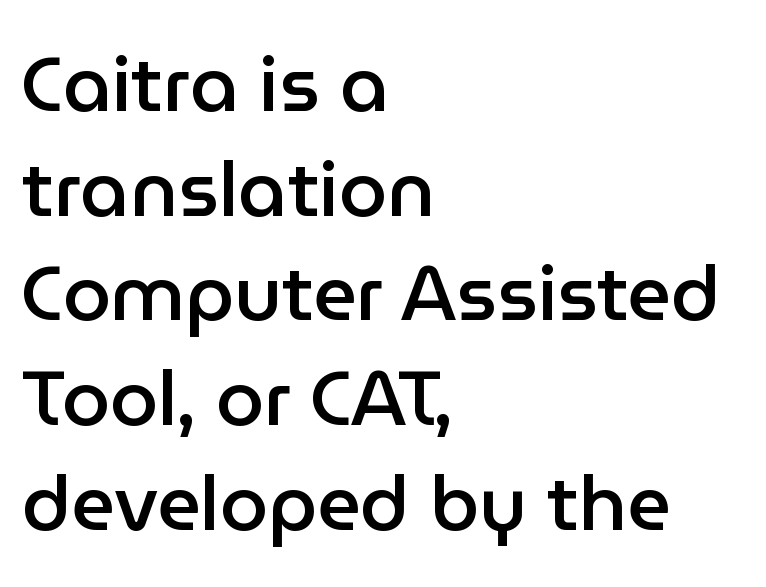
{"serif": "no", "italic": "no", "bold": "semi", "weight": "semibold", "width": "normal", "stroke_contrast": "low", "x_height": "medium", "monospaced": "no", "underline": "no", "align": "left", "line_spacing": "normal", "line_spacing_ratio": 1.36, "letter_spacing": "normal", "letter_spacing_em": 0.0, "glyph_px": 77}
